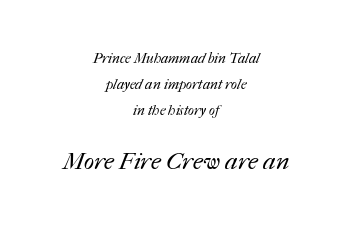
{"bold": "no", "underline": "no", "align": "center", "line_spacing_ratio": 1.85, "letter_spacing": "normal", "letter_spacing_em": 0.0, "larger_block": "second", "size_ratio": 1.71, "glyph_px": 24}
